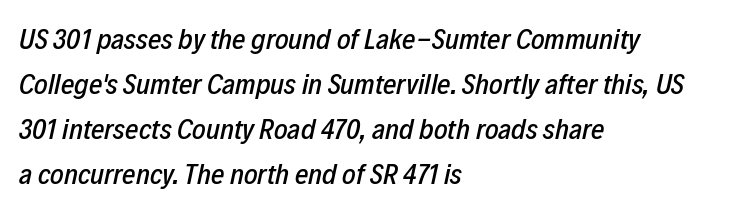
Summary of vertical rhythm: regular, with standard interline spacing. Here the designer chose a conventional face with non-uniform glyph widths. An italicized treatment has been applied to the whole sample. The rendering anchors every line to the left-hand side. The area under the type is left untouched. Inter-character spacing is left at the font's built-in metrics.
